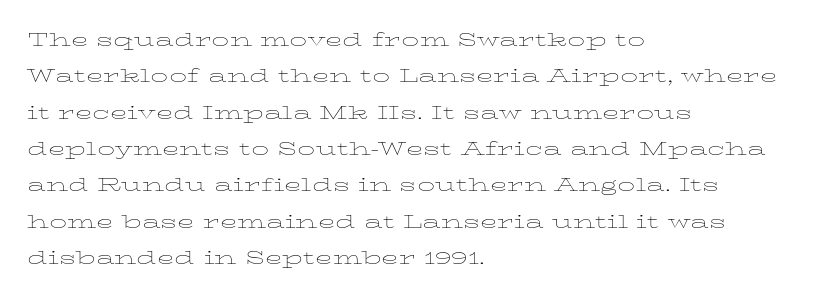
{"italic": "no", "bold": "no", "underline": "no", "align": "left", "line_spacing": "normal", "line_spacing_ratio": 1.58, "letter_spacing": "normal", "letter_spacing_em": 0.0, "glyph_px": 23}
